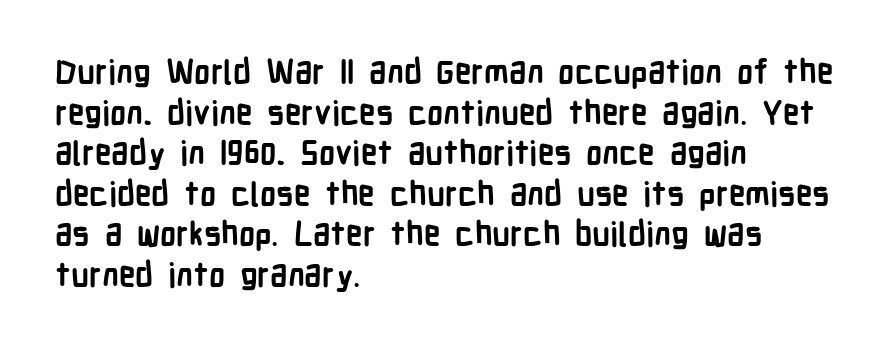
The image shows 33 px semibold, condensed sans-serif type, upright; set left-aligned, line spacing 1.23x, normal letter spacing, not underlined; low stroke contrast and a medium x-height.
